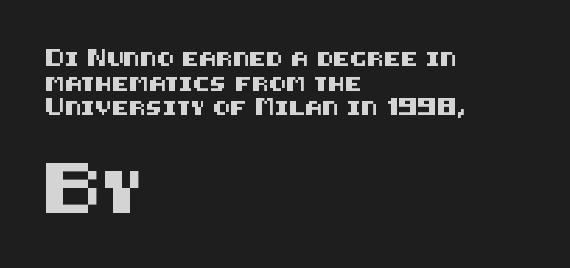
Q: Is the text italic (slanted)? A: No, it is upright.
Q: Is the typeface a serif or a sans-serif typeface? A: Sans-serif.
Q: Is the text underlined? A: No.
Q: How is the paragraph aligned? A: Left-aligned.
Q: Is the spacing between letters normal or unusually wide? A: Normal.
Q: Which block of text is set in a larger size, the first (top) or the second (bottom)? A: The second (bottom) one.
Q: Width (condensed, normal, or wide)? A: Normal.
Q: Stroke contrast? A: Medium.
Q: x-height? A: Large.
